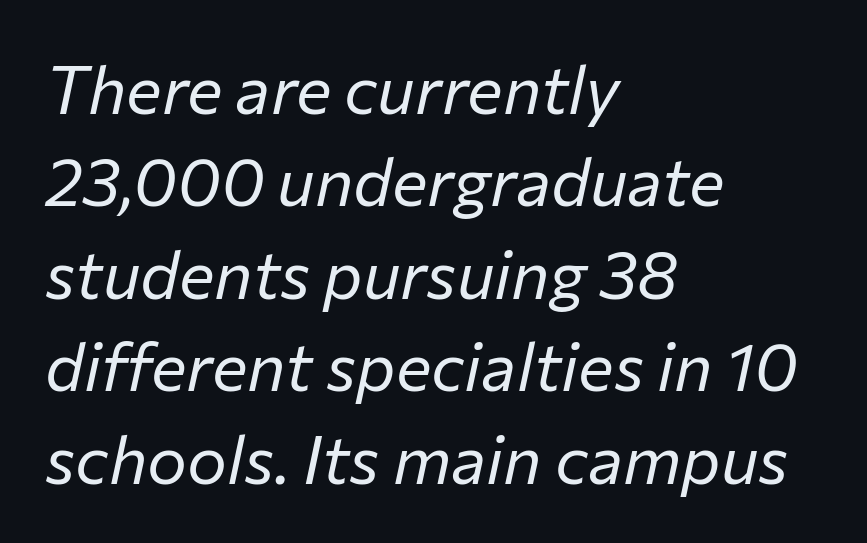
{"italic": "yes", "lean": "right", "slant_degrees": 12, "bold": "no", "weight": "regular", "width": "normal", "stroke_contrast": "low", "x_height": "medium", "monospaced": "no", "underline": "no", "align": "left", "line_spacing": "normal", "line_spacing_ratio": 1.38, "letter_spacing": "normal", "letter_spacing_em": 0.0, "glyph_px": 67}
